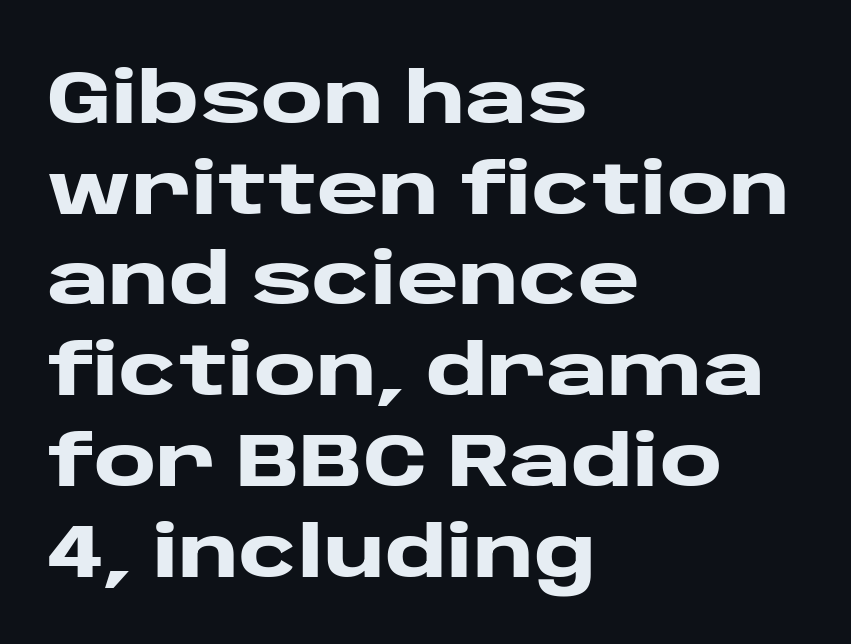
Q: Is the text bold? A: Yes.
Q: Is the text italic (slanted)? A: No, it is upright.
Q: Is the typeface a serif or a sans-serif typeface? A: Sans-serif.
Q: Is the text underlined? A: No.
Q: How is the paragraph aligned? A: Left-aligned.
Q: Is the spacing between letters normal or unusually wide? A: Normal.
Q: Width (condensed, normal, or wide)? A: Wide.
Q: Stroke contrast? A: Low.
Q: x-height? A: Large.
Q: Monospaced? A: No.
